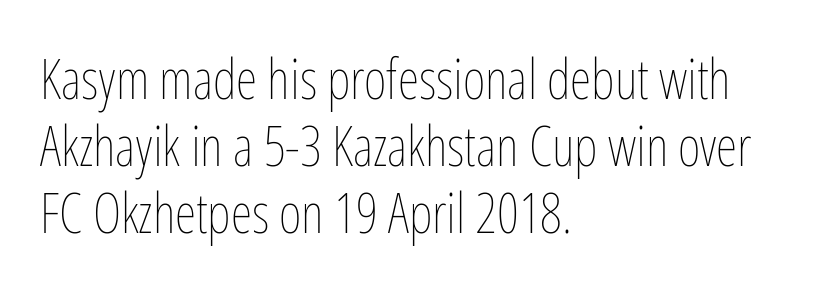
Does extra space separate the letters? No, they use regular spacing. Spacing verdict: proportional, widths tailored to each character. No italicization has been applied; the sample stays upright. Glance below the letters and you will spot only blank space.
